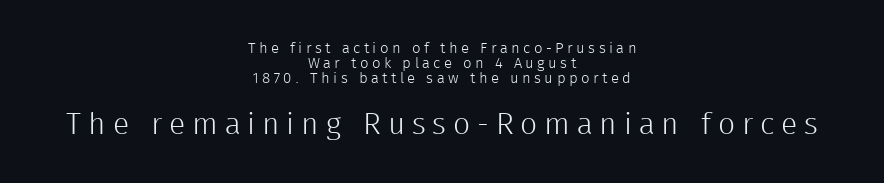
Q: Is the text bold? A: No.
Q: Is the text italic (slanted)? A: No, it is upright.
Q: Is the typeface a serif or a sans-serif typeface? A: Sans-serif.
Q: Is the text underlined? A: No.
Q: How is the paragraph aligned? A: Centered.
Q: Is the spacing between letters normal or unusually wide? A: Unusually wide.
Q: Is the spacing between lines tight, normal or loose? A: Tight.
Q: Which block of text is set in a larger size, the first (top) or the second (bottom)? A: The second (bottom) one.
Q: Width (condensed, normal, or wide)? A: Normal.
Q: Stroke contrast? A: Low.
Q: x-height? A: Medium.
Q: Monospaced? A: No.
